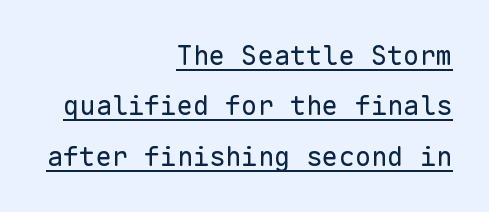
{"italic": "no", "bold": "no", "underline": "yes", "align": "right", "line_spacing_ratio": 1.87, "letter_spacing": "normal", "letter_spacing_em": 0.0, "glyph_px": 27}
